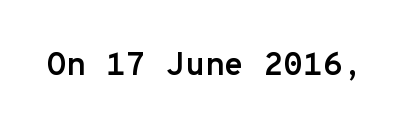
The image shows 32 px semibold sans-serif type, upright, monospaced; set normal letter spacing, not underlined; low stroke contrast and a medium x-height.
